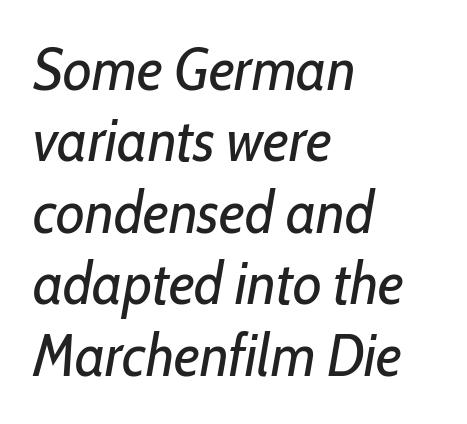
The image shows 59 px regular-weight, condensed type, italic (leaning right); set left-aligned, line spacing 1.21x, normal letter spacing, not underlined; low stroke contrast and a medium x-height.
